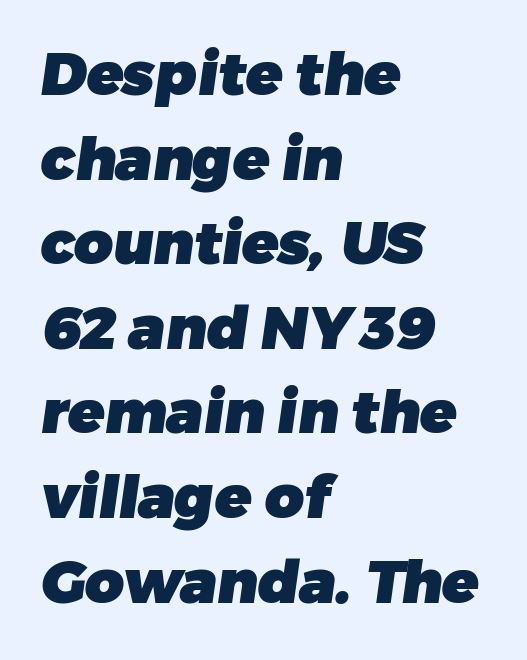
Q: Is the text bold? A: Yes.
Q: Is the typeface a serif or a sans-serif typeface? A: Sans-serif.
Q: Is the text underlined? A: No.
Q: How is the paragraph aligned? A: Left-aligned.
Q: Is the spacing between letters normal or unusually wide? A: Normal.
Q: Is the spacing between lines tight, normal or loose? A: Normal.
Q: Width (condensed, normal, or wide)? A: Normal.
Q: Stroke contrast? A: Low.
Q: x-height? A: Medium.
Q: Monospaced? A: No.
